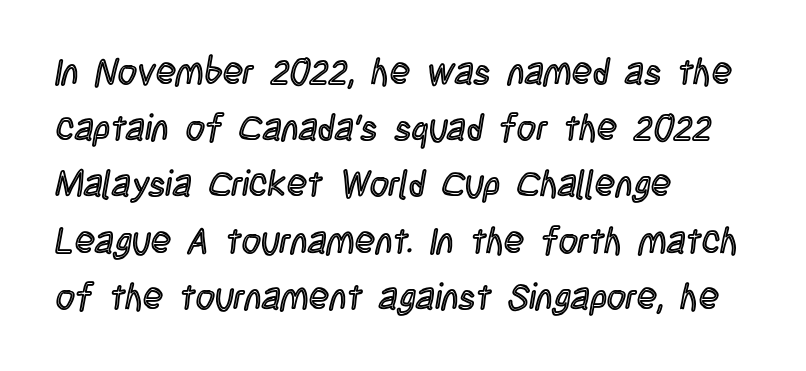
{"width": "condensed", "x_height": "large", "monospaced": "no", "underline": "no", "align": "left", "line_spacing": "normal", "line_spacing_ratio": 1.52, "letter_spacing": "normal", "letter_spacing_em": 0.0, "glyph_px": 37}
